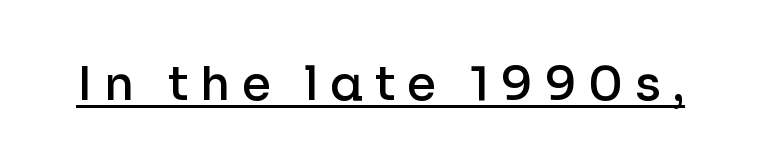
A somewhat darkened texture: the type is semibold rather than bold. Do the characters align in a grid? No, the font is proportional. Each letter's strokes conclude bluntly, with no projecting serifs. Decoration check: the copy is underlined. Words appear elongated and porous because spacing is wide.
